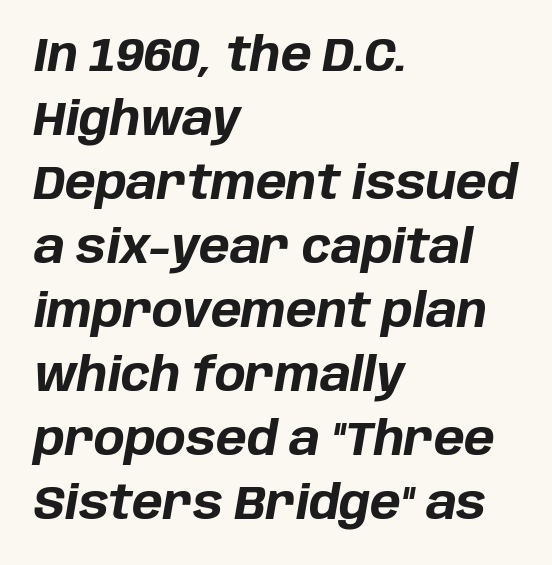
{"italic": "yes", "lean": "right", "slant_degrees": 10, "bold": "yes", "weight": "bold", "width": "normal", "stroke_contrast": "low", "x_height": "large", "monospaced": "no", "underline": "no", "align": "left", "line_spacing": "normal", "line_spacing_ratio": 1.39, "letter_spacing": "normal", "letter_spacing_em": 0.0, "glyph_px": 46}
